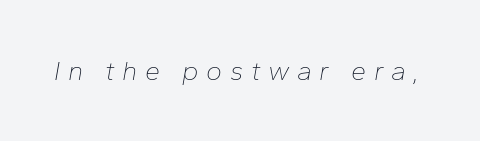
The image shows 27 px text type, italic (leaning right); set unusually wide letter spacing (+0.28 em), not underlined.
